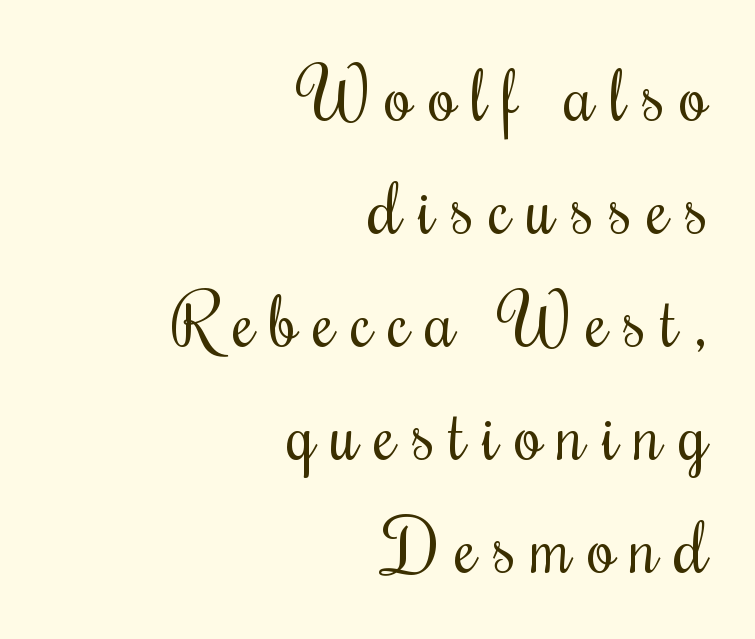
Q: Is the text bold? A: No.
Q: Is the text italic (slanted)? A: Yes.
Q: Is the typeface a serif or a sans-serif typeface? A: Serif.
Q: Is the text underlined? A: No.
Q: How is the paragraph aligned? A: Right-aligned.
Q: Is the spacing between letters normal or unusually wide? A: Unusually wide.
Q: Is the spacing between lines tight, normal or loose? A: Normal.
Q: Width (condensed, normal, or wide)? A: Condensed.
Q: Stroke contrast? A: Medium.
Q: x-height? A: Small.
Q: Monospaced? A: No.
